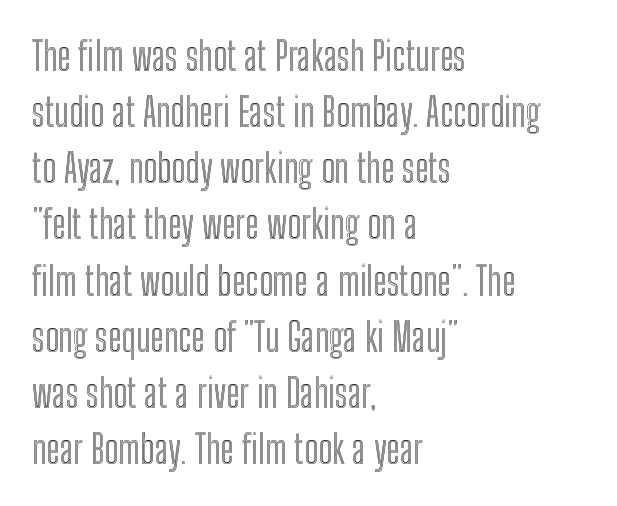
The image shows 39 px condensed type, upright; set left-aligned, normal line spacing (1.44x), normal letter spacing, not underlined; a medium x-height.
